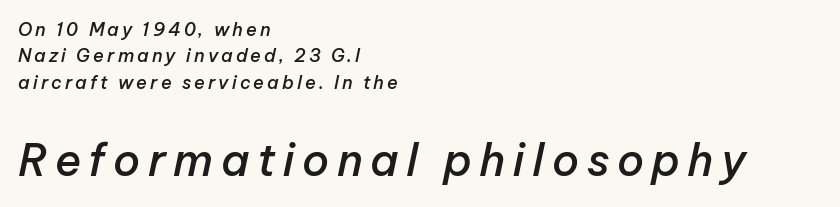
Q: Is the text bold? A: Semi-bold.
Q: Is the text italic (slanted)? A: Yes, it leans right by about 12 degrees.
Q: Is the text underlined? A: No.
Q: How is the paragraph aligned? A: Left-aligned.
Q: Is the spacing between lines tight, normal or loose? A: Normal.
Q: Which block of text is set in a larger size, the first (top) or the second (bottom)? A: The second (bottom) one.
Q: Width (condensed, normal, or wide)? A: Normal.
Q: Stroke contrast? A: Low.
Q: x-height? A: Medium.
Q: Monospaced? A: No.
